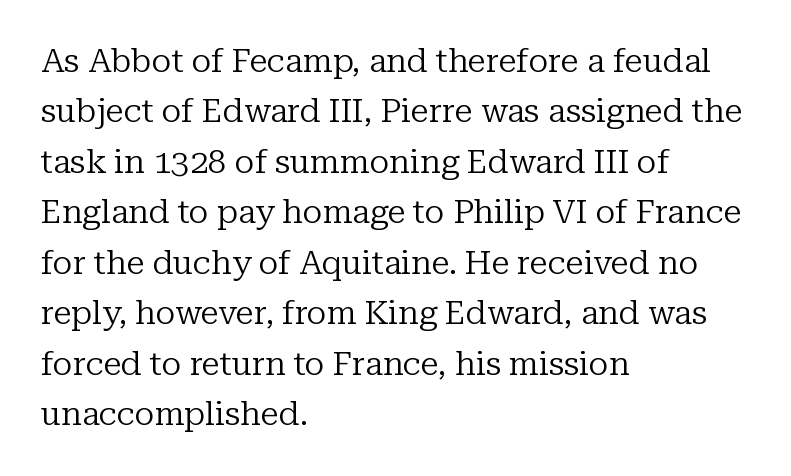
The image shows 33 px regular-weight serif type, upright; set left-aligned, normal line spacing (1.53x), normal letter spacing, not underlined; low stroke contrast and a medium x-height.
